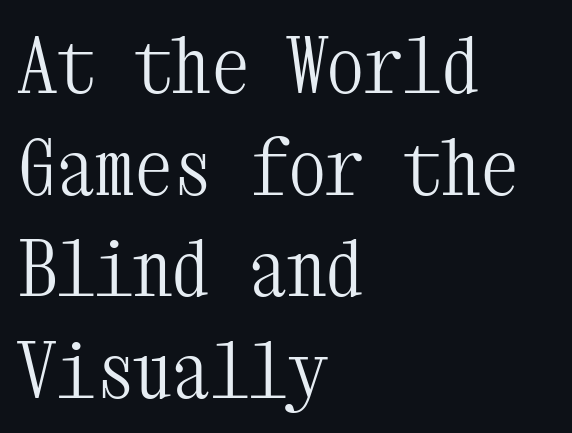
{"serif": "yes", "italic": "no", "bold": "no", "weight": "light", "width": "condensed", "stroke_contrast": "medium", "x_height": "medium", "monospaced": "yes", "underline": "no", "align": "left", "line_spacing": "normal", "line_spacing_ratio": 1.32, "letter_spacing": "normal", "letter_spacing_em": 0.0, "glyph_px": 77}
